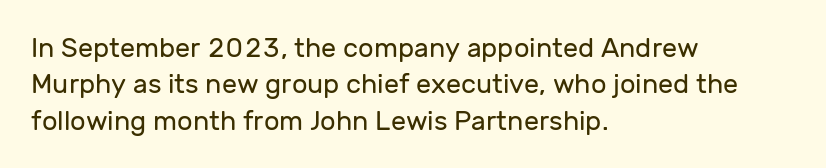
The image shows 27 px text type, upright; set left-aligned, normal line spacing (1.35x), normal letter spacing, not underlined.
